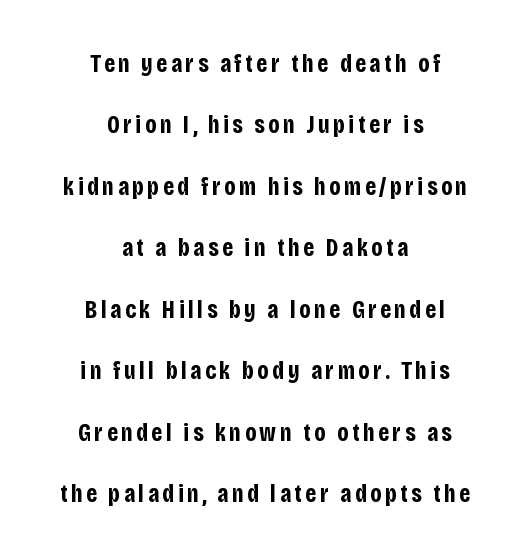
{"italic": "no", "bold": "yes", "underline": "no", "align": "center", "line_spacing": "loose", "line_spacing_ratio": 2.46, "glyph_px": 25}
